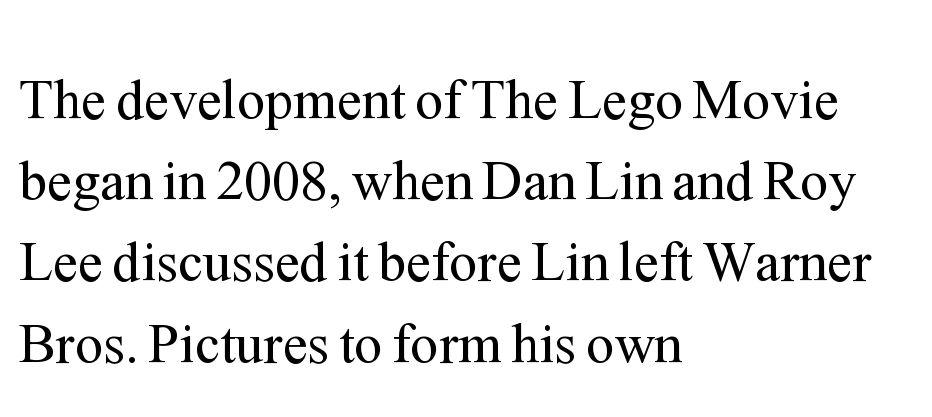
Q: Is the text bold? A: No.
Q: Is the text italic (slanted)? A: No, it is upright.
Q: Is the typeface a serif or a sans-serif typeface? A: Serif.
Q: Is the text underlined? A: No.
Q: How is the paragraph aligned? A: Left-aligned.
Q: Is the spacing between letters normal or unusually wide? A: Normal.
Q: Is the spacing between lines tight, normal or loose? A: Normal.
Q: Width (condensed, normal, or wide)? A: Normal.
Q: Stroke contrast? A: Medium.
Q: x-height? A: Medium.
Q: Monospaced? A: No.
